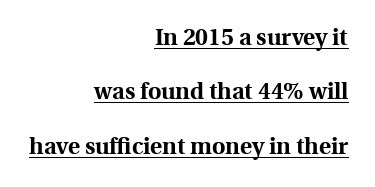
Whoever set this chose breathing room over compactness in the vertical rhythm. A typographer would call this underscored text. Compared with a flush-left layout, this one pins lines to the opposite, right side. You can tell it's not italic because the verticals are truly vertical.
